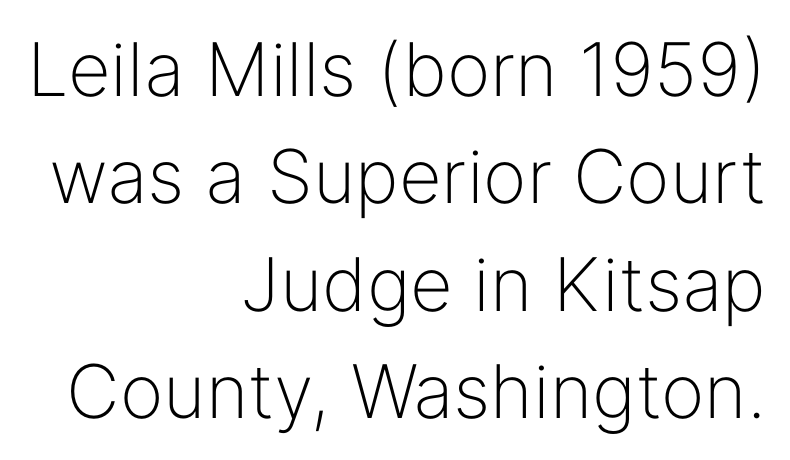
The image shows 74 px light sans-serif type, upright; set right-aligned, normal line spacing (1.45x), normal letter spacing, not underlined; low stroke contrast and a medium x-height.
